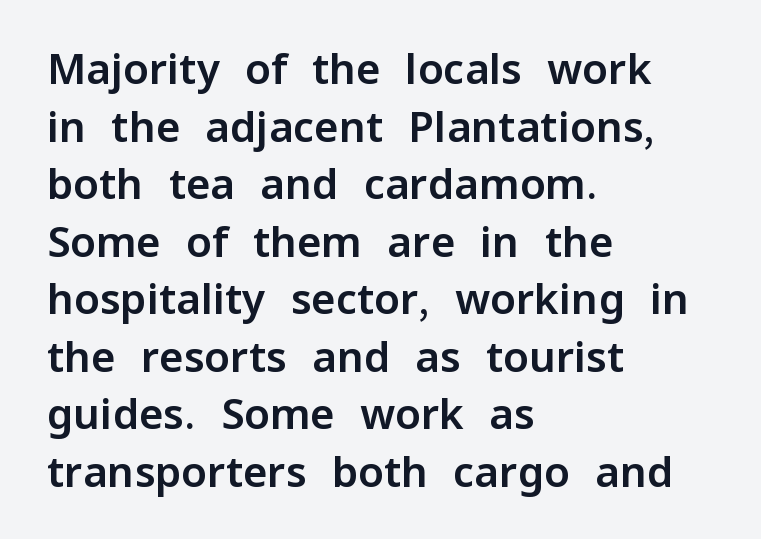
The glyphs are unaccompanied by any horizontal stroke below them. These lines were composed using upright roman letters. Here the designer chose a conventional face with non-uniform glyph widths. Stroke terminals: plain, sans-serif.
